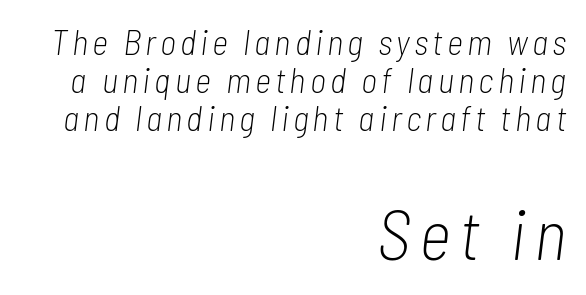
{"italic": "yes", "lean": "right", "slant_degrees": 7, "bold": "no", "weight": "light", "width": "condensed", "stroke_contrast": "low", "x_height": "medium", "monospaced": "no", "underline": "no", "align": "right", "line_spacing": "tight", "line_spacing_ratio": 1.09, "larger_block": "second", "size_ratio": 2.0, "glyph_px": 70}
